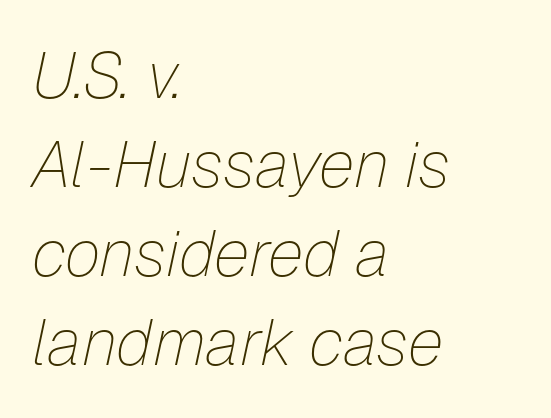
{"italic": "yes", "lean": "right", "slant_degrees": 12, "bold": "no", "weight": "thin", "width": "normal", "stroke_contrast": "low", "x_height": "medium", "monospaced": "no", "underline": "no", "align": "left", "line_spacing": "normal", "line_spacing_ratio": 1.37, "letter_spacing": "normal", "letter_spacing_em": 0.0, "glyph_px": 65}
